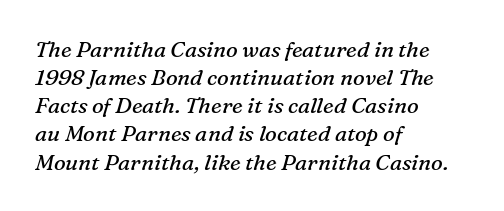
{"italic": "yes", "lean": "right", "slant_degrees": 16, "bold": "no", "underline": "no", "align": "left", "line_spacing": "normal", "line_spacing_ratio": 1.28, "letter_spacing": "normal", "letter_spacing_em": 0.0, "glyph_px": 22}
